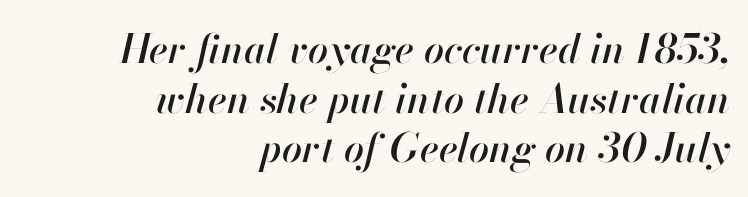
The image shows 40 px text type, italic (leaning right); set right-aligned, line spacing 1.24x, normal letter spacing, not underlined; high stroke contrast and a small x-height.
